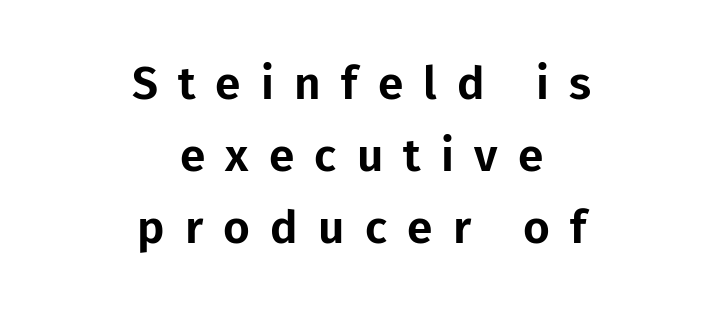
Q: Is the text italic (slanted)? A: No, it is upright.
Q: Is the typeface a serif or a sans-serif typeface? A: Sans-serif.
Q: Is the text underlined? A: No.
Q: How is the paragraph aligned? A: Centered.
Q: Is the spacing between letters normal or unusually wide? A: Unusually wide.
Q: Is the spacing between lines tight, normal or loose? A: Normal.
Q: Width (condensed, normal, or wide)? A: Normal.
Q: Stroke contrast? A: Low.
Q: x-height? A: Medium.
Q: Monospaced? A: No.
